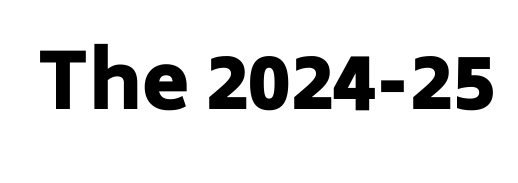
Q: Is the text bold? A: Yes.
Q: Is the text italic (slanted)? A: No, it is upright.
Q: Is the typeface a serif or a sans-serif typeface? A: Sans-serif.
Q: Is the text underlined? A: No.
Q: Is the spacing between letters normal or unusually wide? A: Normal.
Q: Width (condensed, normal, or wide)? A: Normal.
Q: Stroke contrast? A: Low.
Q: x-height? A: Medium.
Q: Monospaced? A: No.
